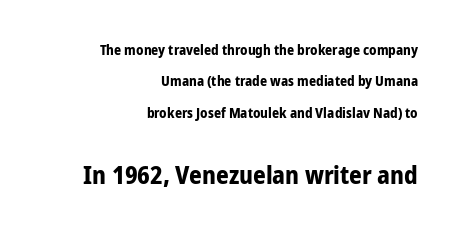
{"italic": "no", "bold": "yes", "underline": "no", "align": "right", "line_spacing": "loose", "line_spacing_ratio": 2.24, "letter_spacing": "normal", "letter_spacing_em": 0.0, "larger_block": "second", "size_ratio": 1.79, "glyph_px": 25}
